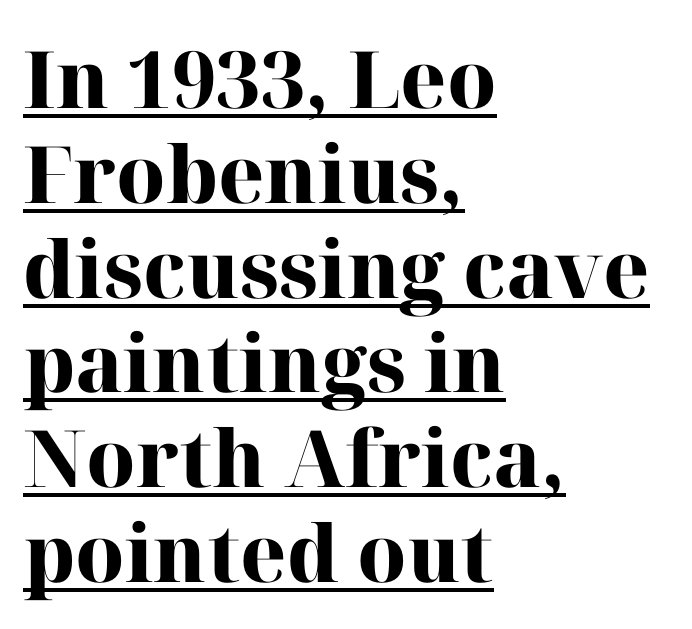
{"serif": "yes", "italic": "no", "bold": "yes", "weight": "heavy", "width": "normal", "stroke_contrast": "high", "x_height": "medium", "monospaced": "no", "underline": "yes", "align": "left", "line_spacing_ratio": 1.2, "letter_spacing": "normal", "letter_spacing_em": 0.0, "glyph_px": 79}
